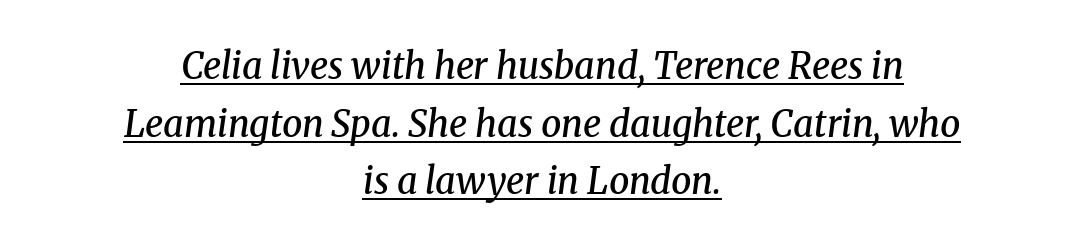
The compositor balanced each line on the midline. In terms of leading, this rendering sits right in the middle. These lines are rendered in a variable-pitch font. This is moderately heavy type, rendered in semibold.
